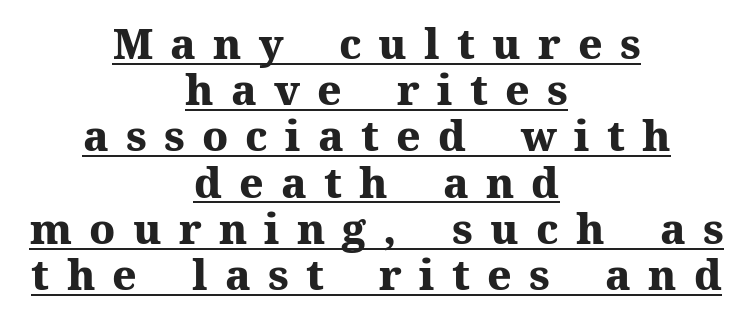
Q: Is the text bold? A: Yes.
Q: Is the text italic (slanted)? A: No, it is upright.
Q: Is the typeface a serif or a sans-serif typeface? A: Serif.
Q: Is the text underlined? A: Yes.
Q: How is the paragraph aligned? A: Centered.
Q: Is the spacing between letters normal or unusually wide? A: Unusually wide.
Q: Is the spacing between lines tight, normal or loose? A: Tight.
Q: Width (condensed, normal, or wide)? A: Normal.
Q: Stroke contrast? A: Medium.
Q: x-height? A: Medium.
Q: Monospaced? A: No.
